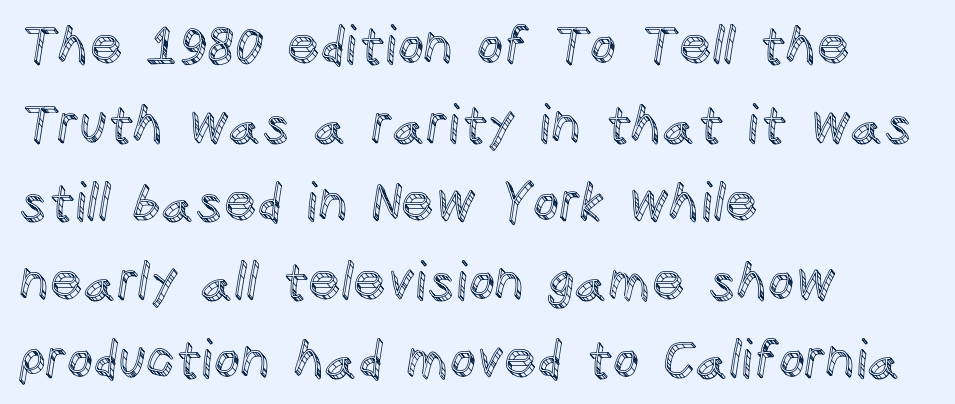
Q: Is the text italic (slanted)? A: Yes.
Q: Is the text underlined? A: No.
Q: How is the paragraph aligned? A: Left-aligned.
Q: Is the spacing between letters normal or unusually wide? A: Normal.
Q: Is the spacing between lines tight, normal or loose? A: Normal.
Q: Width (condensed, normal, or wide)? A: Normal.
Q: x-height? A: Large.
Q: Monospaced? A: No.
